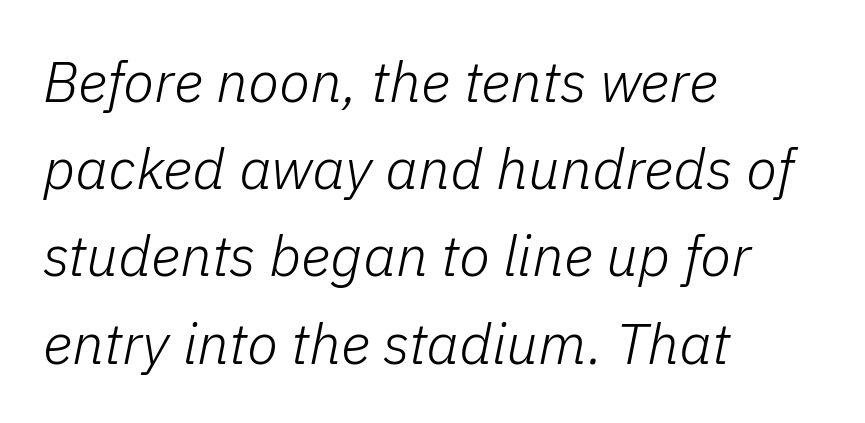
{"italic": "yes", "lean": "right", "slant_degrees": 11, "bold": "no", "weight": "light", "width": "normal", "stroke_contrast": "low", "x_height": "medium", "monospaced": "no", "underline": "no", "align": "left", "line_spacing": "normal", "line_spacing_ratio": 1.53, "letter_spacing": "normal", "letter_spacing_em": 0.0, "glyph_px": 57}
